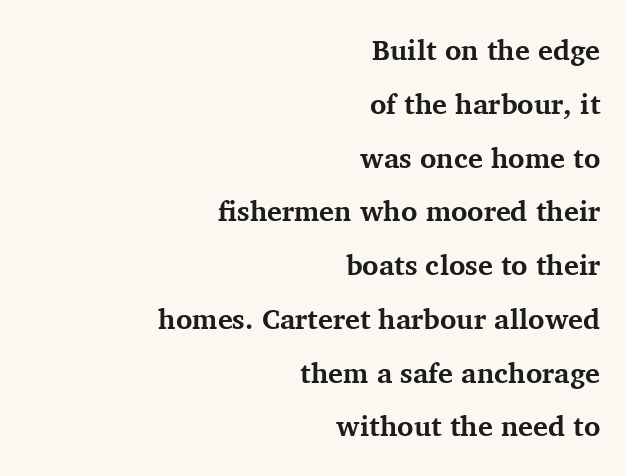
Q: Is the text bold? A: Yes.
Q: Is the text italic (slanted)? A: No, it is upright.
Q: Is the typeface a serif or a sans-serif typeface? A: Serif.
Q: Is the text underlined? A: No.
Q: How is the paragraph aligned? A: Right-aligned.
Q: Is the spacing between letters normal or unusually wide? A: Normal.
Q: Is the spacing between lines tight, normal or loose? A: Loose.
Q: Width (condensed, normal, or wide)? A: Normal.
Q: Stroke contrast? A: Medium.
Q: x-height? A: Medium.
Q: Monospaced? A: No.
